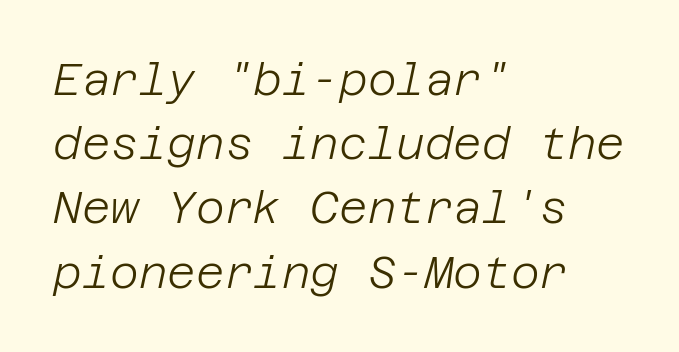
Q: Is the text bold? A: No.
Q: Is the text italic (slanted)? A: Yes, it leans right by about 12 degrees.
Q: Is the text underlined? A: No.
Q: How is the paragraph aligned? A: Left-aligned.
Q: Is the spacing between letters normal or unusually wide? A: Normal.
Q: Is the spacing between lines tight, normal or loose? A: Normal.
Q: Width (condensed, normal, or wide)? A: Normal.
Q: Stroke contrast? A: Low.
Q: x-height? A: Large.
